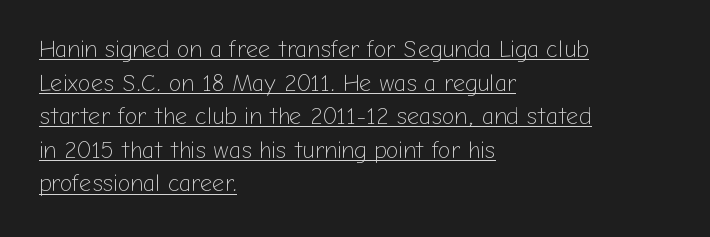
{"italic": "no", "bold": "no", "underline": "yes", "align": "left", "line_spacing": "normal", "line_spacing_ratio": 1.4, "letter_spacing": "normal", "letter_spacing_em": 0.0, "glyph_px": 24}
